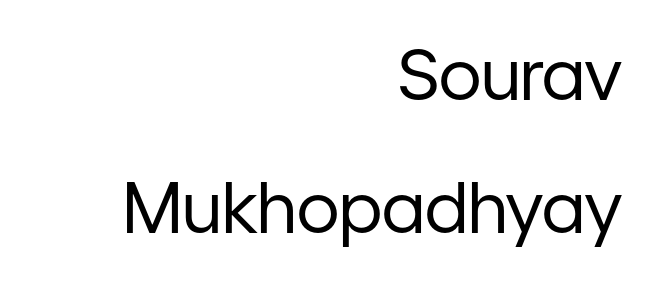
Posture: vertical. I'd call this a sans setting — the letters go barefoot. A flush-right, rag-left setting is used for this passage. Unmarked baselines from the first word to the last.
